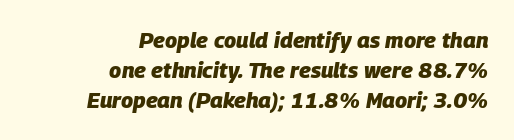
Q: Is the text bold? A: Yes.
Q: Is the text italic (slanted)? A: Yes, it leans right by about 9 degrees.
Q: Is the text underlined? A: No.
Q: How is the paragraph aligned? A: Right-aligned.
Q: Is the spacing between letters normal or unusually wide? A: Normal.
Q: Is the spacing between lines tight, normal or loose? A: Normal.
